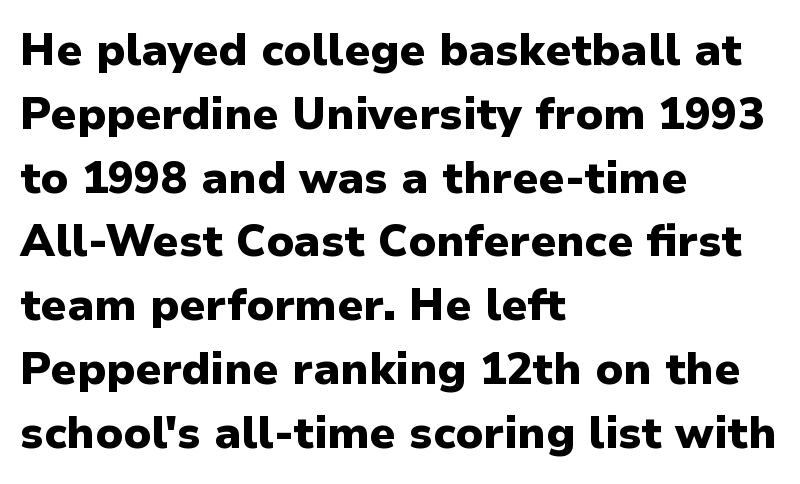
Q: Is the text bold? A: Yes.
Q: Is the text italic (slanted)? A: No, it is upright.
Q: Is the typeface a serif or a sans-serif typeface? A: Sans-serif.
Q: Is the text underlined? A: No.
Q: How is the paragraph aligned? A: Left-aligned.
Q: Is the spacing between letters normal or unusually wide? A: Normal.
Q: Is the spacing between lines tight, normal or loose? A: Normal.
Q: Width (condensed, normal, or wide)? A: Normal.
Q: Stroke contrast? A: Low.
Q: x-height? A: Medium.
Q: Monospaced? A: No.
